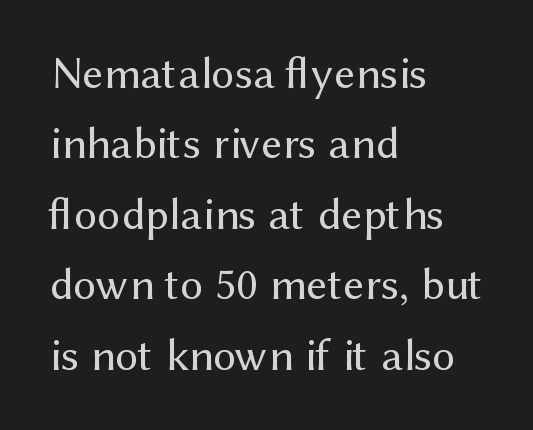
{"serif": "no", "italic": "no", "bold": "no", "weight": "regular", "width": "normal", "stroke_contrast": "medium", "x_height": "medium", "monospaced": "no", "underline": "no", "align": "left", "line_spacing": "normal", "line_spacing_ratio": 1.53, "letter_spacing": "normal", "letter_spacing_em": 0.0, "glyph_px": 46}
